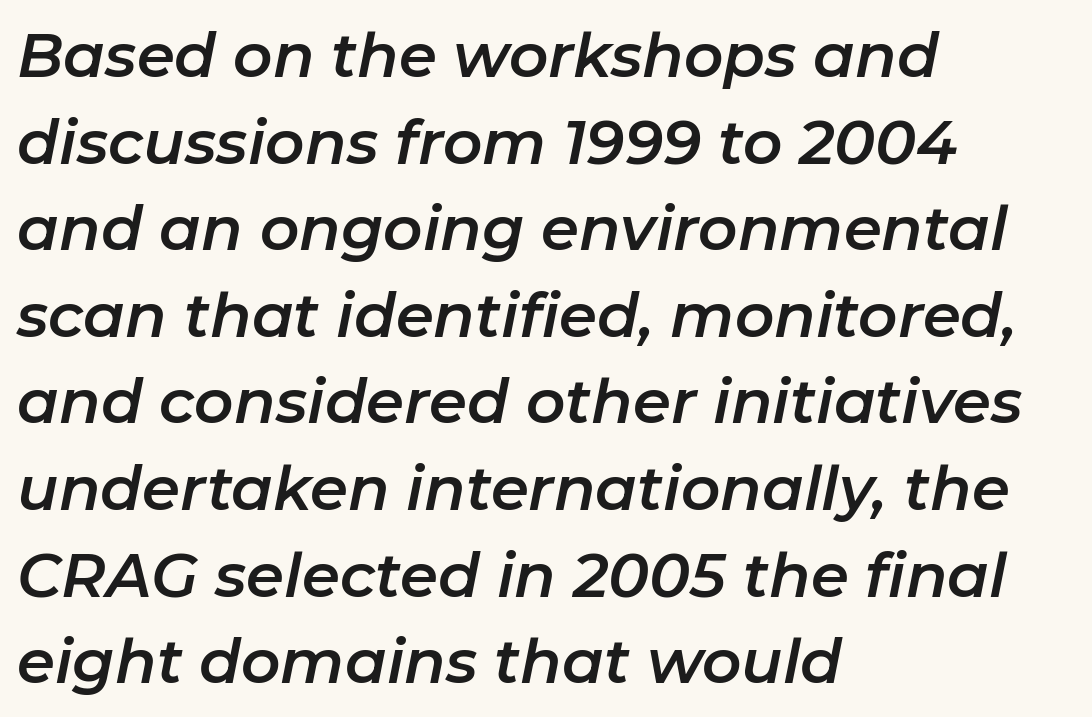
The image shows 61 px text type, italic (leaning right); set left-aligned, normal line spacing (1.42x), normal letter spacing, not underlined; low stroke contrast and a medium x-height.
